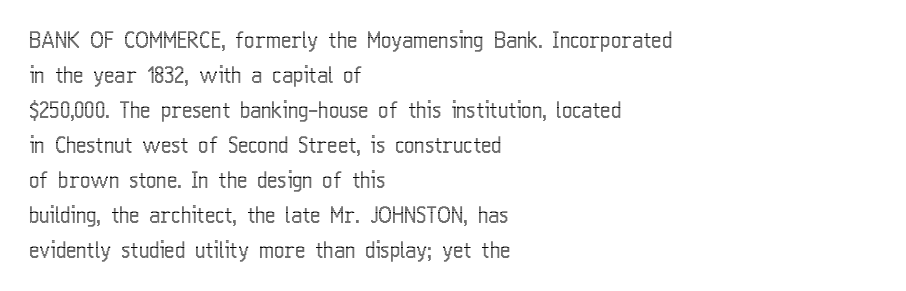
The vertical gap from one line to the next is medium. In terms of posture, this sample is upright. The ragged edge is on the right, which tells us the setting is flush left. Look at the tracking — it's just the regular setting, nothing added. Only glyphs here, with clear space below each row.
